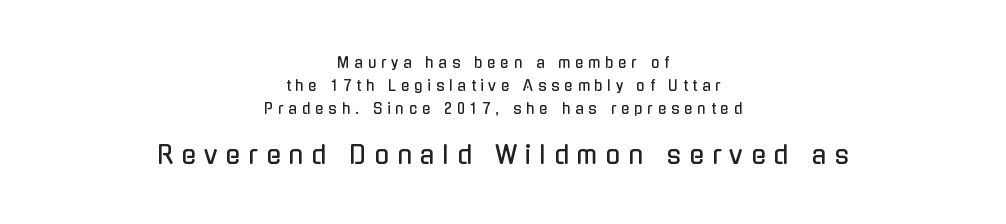
Does the bottom block carry the larger type? Yes, it does. The specimen reads as upright at a glance. Anything drawn beneath the words? Only blank space. Is the letter spacing exaggerated? Yes — the characters are pushed far apart. Vertical spacing — default.
